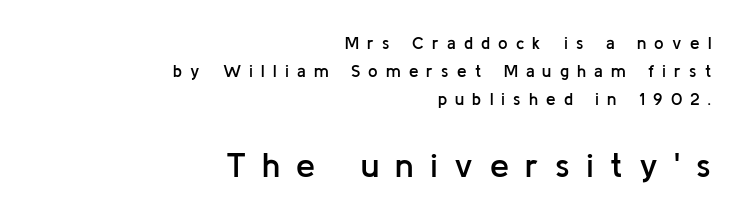
Each letter's strokes conclude bluntly, with no projecting serifs. Think of a printed novel: that variable character pitch is what you see here. Beneath every word, the page is bare. Visually, the bottom section dominates because its glyphs are scaled up. The type is letterspaced generously, with wide tracking. Typesetter's note: demi weight, one step under bold.
